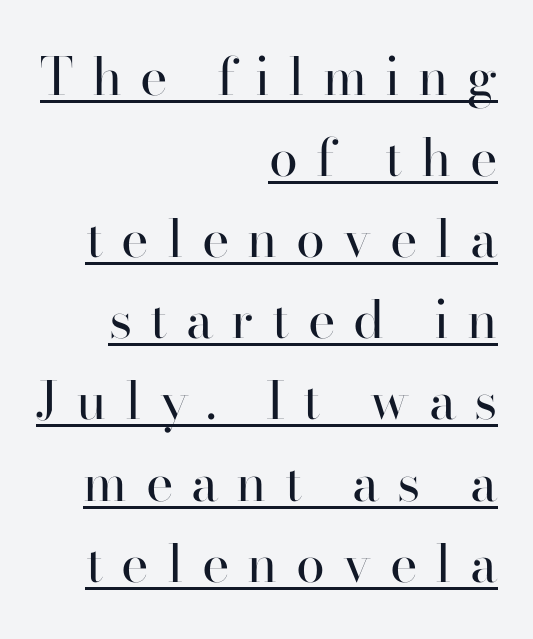
{"serif": "yes", "italic": "no", "bold": "no", "weight": "regular", "width": "normal", "stroke_contrast": "high", "x_height": "small", "monospaced": "no", "underline": "yes", "align": "right", "line_spacing": "normal", "line_spacing_ratio": 1.56, "letter_spacing": "wide", "letter_spacing_em": 0.35, "glyph_px": 52}
